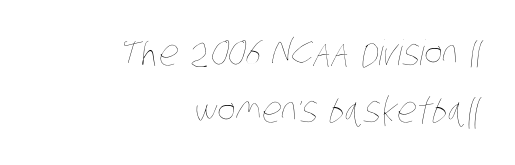
No heavy texture on the line: the type isn't bold. Successive baselines arrive at the customary interval. The letterforms sit shoulder to shoulder at normal distance. You could not count columns in this text — the font is proportionally spaced. Which margin do the lines hug? The right one — the left edge is uneven.
